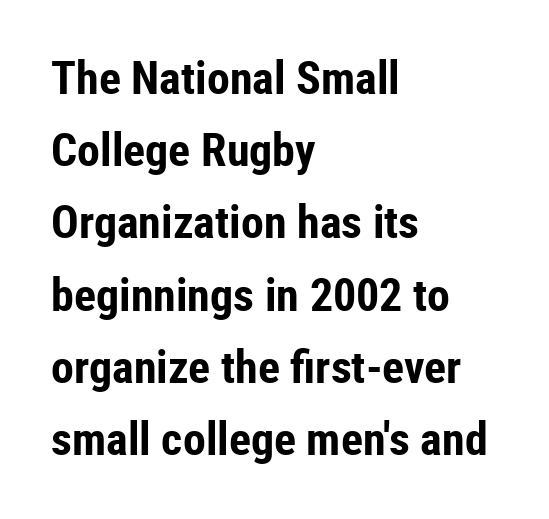
The image shows 46 px bold, condensed sans-serif type, upright; set left-aligned, normal line spacing (1.57x), normal letter spacing, not underlined; low stroke contrast and a medium x-height.
